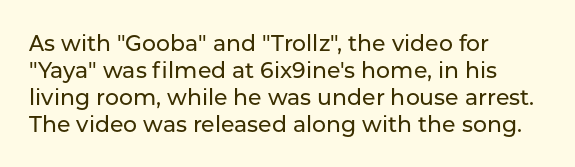
Is the block centered? No — it sits flush against the left margin. Beneath every word, the page is bare. What stands out about the letter spacing? Nothing — it is the standard amount. The lettering stays uniformly vertical, giving the passage a roman look.
